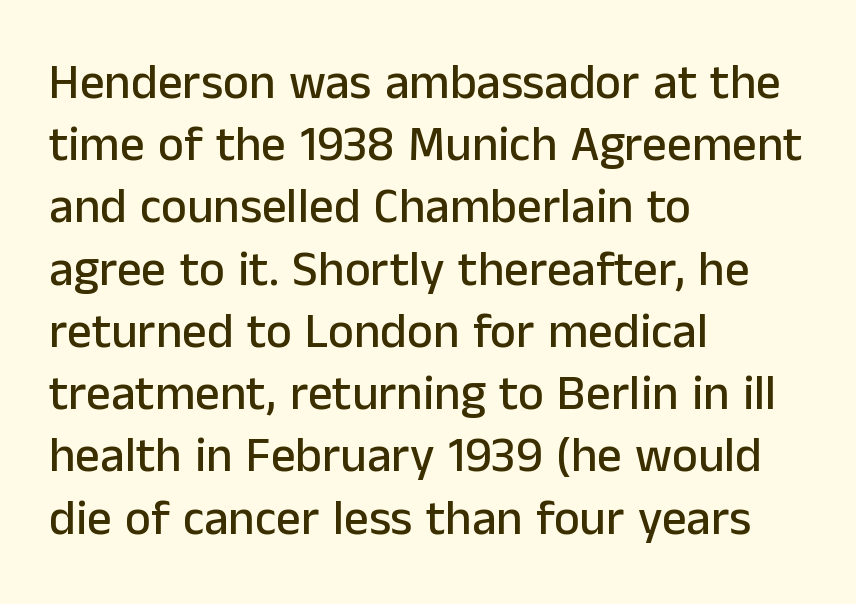
The image shows 49 px sans-serif type, upright; set left-aligned, normal line spacing (1.27x), normal letter spacing, not underlined; low stroke contrast and a medium x-height.
